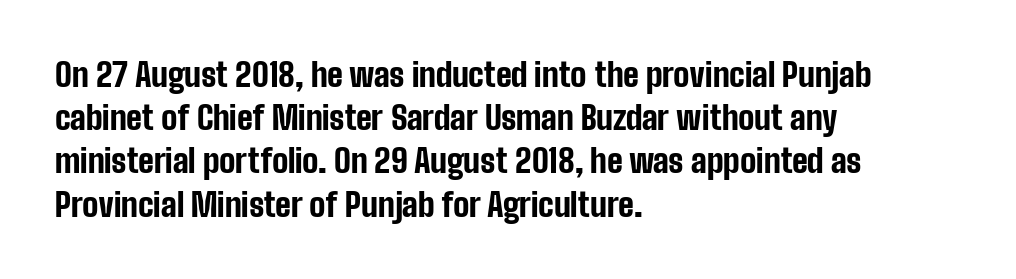
Q: Is the text bold? A: Yes.
Q: Is the text italic (slanted)? A: No, it is upright.
Q: Is the typeface a serif or a sans-serif typeface? A: Sans-serif.
Q: Is the text underlined? A: No.
Q: How is the paragraph aligned? A: Left-aligned.
Q: Is the spacing between letters normal or unusually wide? A: Normal.
Q: Is the spacing between lines tight, normal or loose? A: Normal.
Q: Width (condensed, normal, or wide)? A: Condensed.
Q: Stroke contrast? A: Low.
Q: x-height? A: Medium.
Q: Monospaced? A: No.
